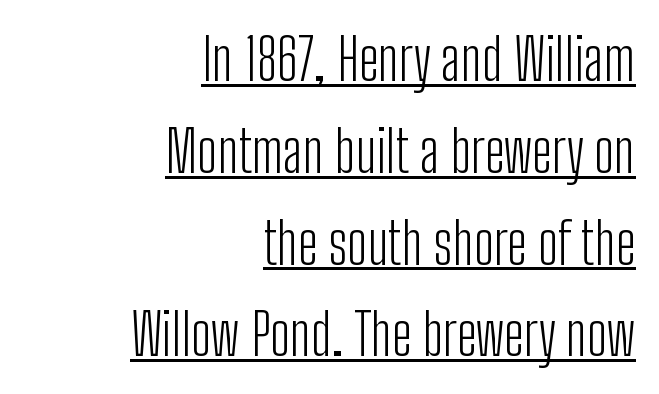
The passage shown is typed in a proportional face where columns would drift. The cut favours lightness, reaching ordinary text weight at its darkest. Does a line run under the words? Yes, clearly. Notice how the stems are strictly vertical — no italics here. How would I describe the line gaps? Plain and ordinary.
